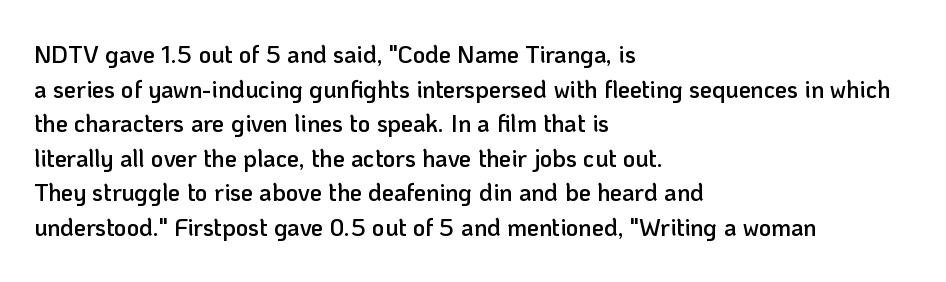
The image shows 24 px text type, upright; set left-aligned, normal line spacing (1.44x), normal letter spacing, not underlined.
